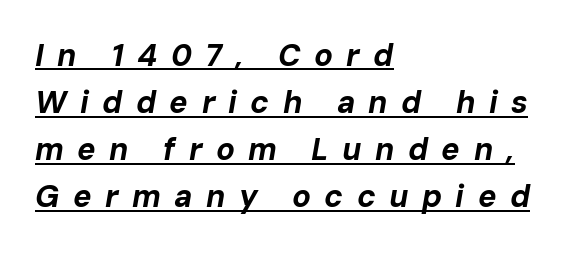
The rendering inserts visible extra space after every character. Style check: oblique. This rendering uses left alignment, leaving the right contour irregular. Each new line begins a customary step beneath the previous one.
